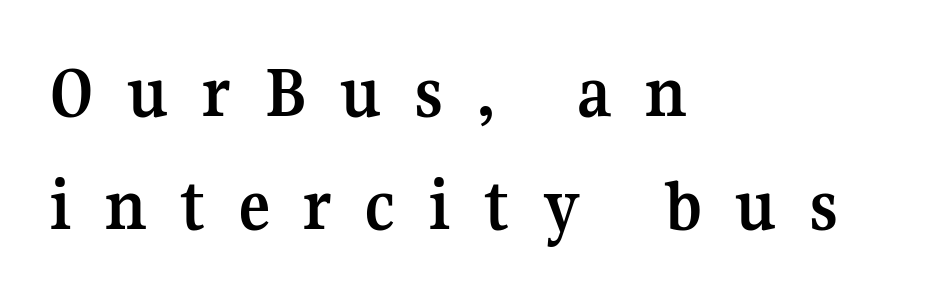
Does extra space separate the letters? Yes, quite a lot of it. The lines are quadded left. Varying glyph widths throughout — classic text-font behaviour. This sample keeps an unexceptional amount of space between lines.
